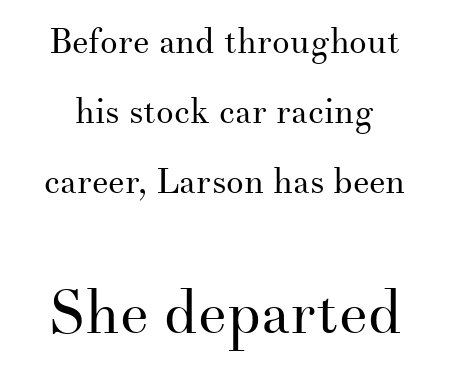
The face used here is proportionally spaced, like ordinary book or web type. Short note: letters normally spaced. No letter is thick-stroked: the sample isn't bold. The typeface chosen for these lines features serifs. The type sits square on the baseline with zero lean.
